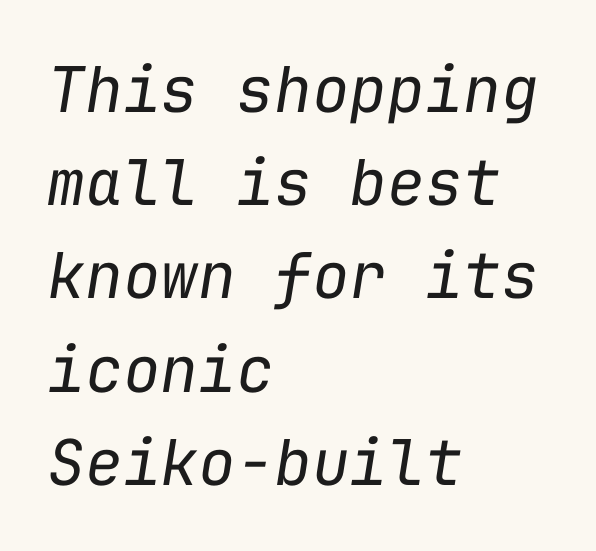
{"italic": "yes", "lean": "right", "slant_degrees": 9, "bold": "no", "weight": "regular", "width": "normal", "stroke_contrast": "low", "x_height": "medium", "monospaced": "yes", "underline": "no", "align": "left", "line_spacing": "normal", "line_spacing_ratio": 1.48, "letter_spacing": "normal", "letter_spacing_em": 0.0, "glyph_px": 63}
